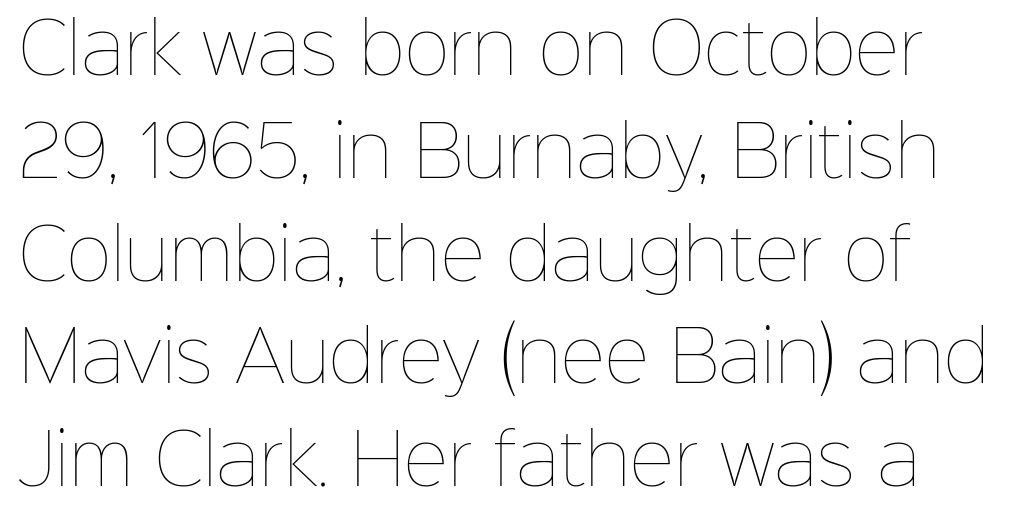
The image shows 69 px thin type, upright; set normal line spacing (1.49x), normal letter spacing, not underlined; low stroke contrast and a medium x-height.
